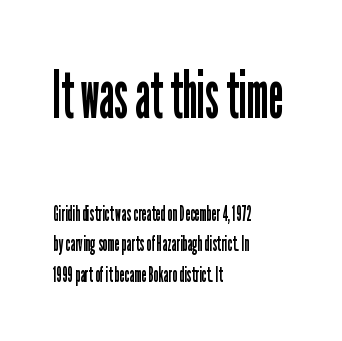
The image shows 67 px regular-weight, condensed sans-serif type, upright; set left-aligned, normal line spacing (1.38x), normal letter spacing, not underlined; the first (top) block is 3.05x larger; low stroke contrast and a medium x-height.
